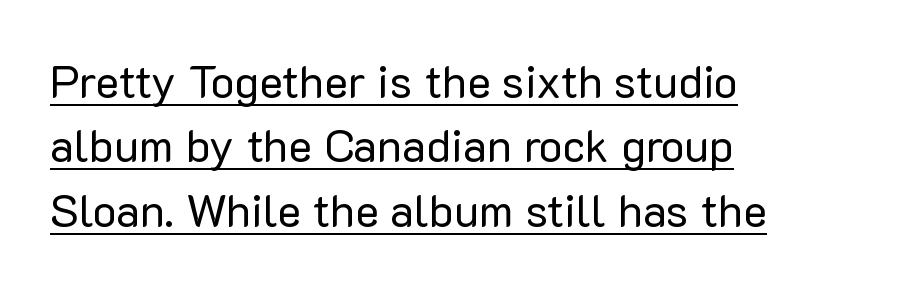
{"serif": "no", "italic": "no", "bold": "no", "weight": "regular", "width": "normal", "stroke_contrast": "low", "x_height": "medium", "monospaced": "no", "underline": "yes", "align": "left", "line_spacing": "normal", "line_spacing_ratio": 1.43, "letter_spacing": "normal", "letter_spacing_em": 0.0, "glyph_px": 45}
